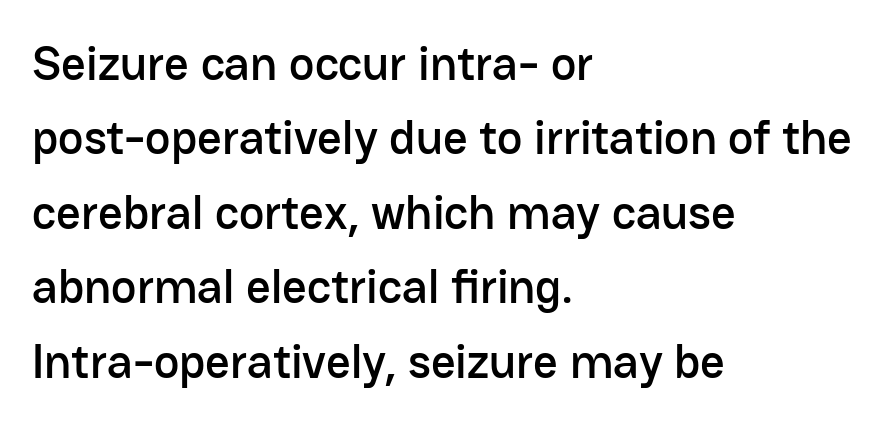
The designer left line spacing at the default. The zone under the glyphs is completely vacant. No extra tracking has been applied to these lines. I'd call this a sans setting — the letters go barefoot. A typesetter would call this proportional, since set widths differ per character. Is there any slant? The stems are plumb.
